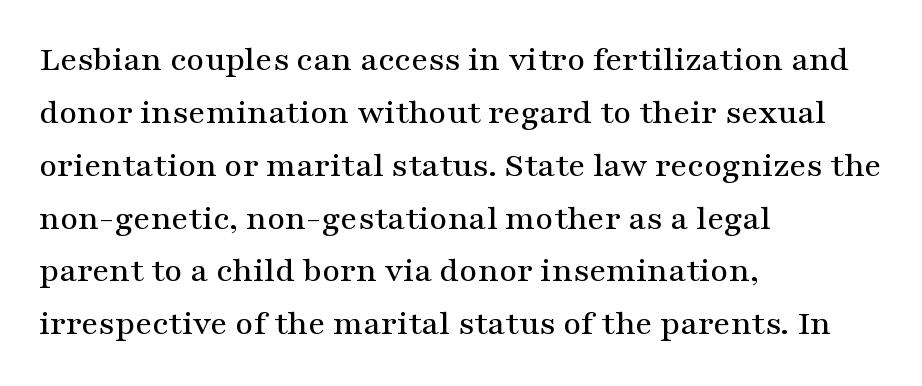
Q: Is the text italic (slanted)? A: No, it is upright.
Q: Is the typeface a serif or a sans-serif typeface? A: Serif.
Q: Is the text underlined? A: No.
Q: How is the paragraph aligned? A: Left-aligned.
Q: Is the spacing between letters normal or unusually wide? A: Normal.
Q: Is the spacing between lines tight, normal or loose? A: Normal.
Q: Width (condensed, normal, or wide)? A: Wide.
Q: Stroke contrast? A: Medium.
Q: x-height? A: Medium.
Q: Monospaced? A: No.
